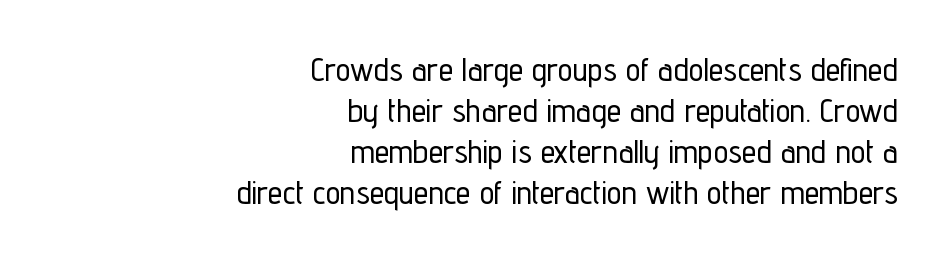
The image shows 33 px condensed sans-serif type, upright; set right-aligned, line spacing 1.24x, normal letter spacing, not underlined; low stroke contrast and a medium x-height.
